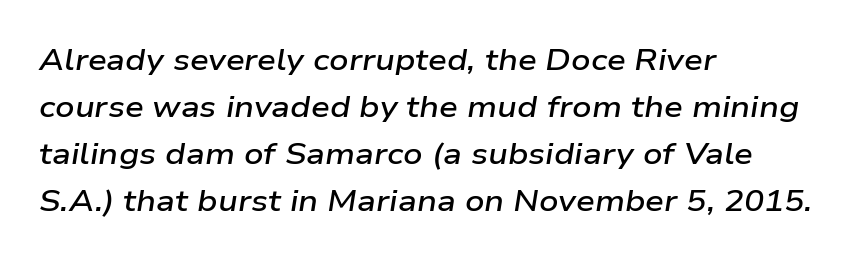
The image shows 30 px semibold, wide type, italic (leaning right); set left-aligned, normal line spacing (1.57x), normal letter spacing, not underlined; low stroke contrast and a medium x-height.
